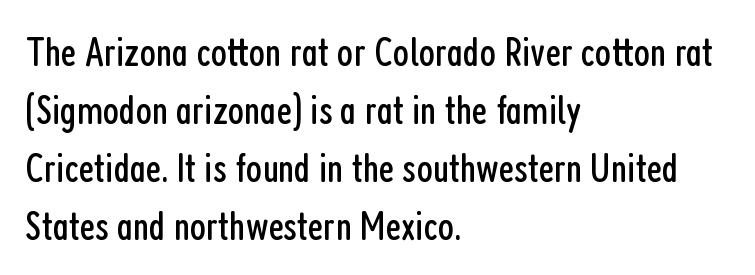
Q: Is the text bold? A: No.
Q: Is the text italic (slanted)? A: No, it is upright.
Q: Is the typeface a serif or a sans-serif typeface? A: Sans-serif.
Q: Is the text underlined? A: No.
Q: How is the paragraph aligned? A: Left-aligned.
Q: Is the spacing between letters normal or unusually wide? A: Normal.
Q: Is the spacing between lines tight, normal or loose? A: Normal.
Q: Width (condensed, normal, or wide)? A: Condensed.
Q: Stroke contrast? A: Low.
Q: x-height? A: Medium.
Q: Monospaced? A: No.
